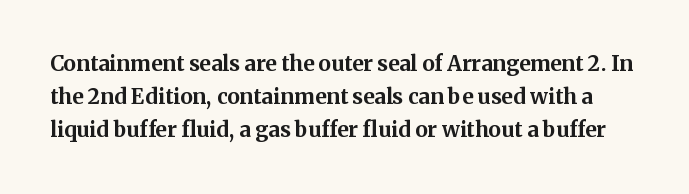
{"italic": "no", "bold": "yes", "underline": "no", "line_spacing": "normal", "line_spacing_ratio": 1.58, "letter_spacing": "normal", "letter_spacing_em": 0.0, "glyph_px": 21}
